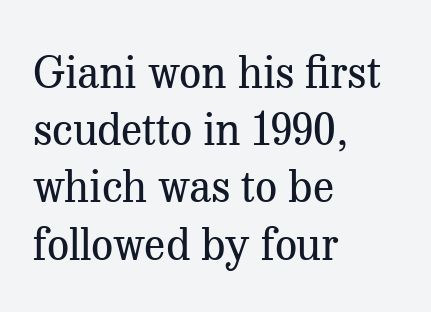
These lines keep a tight, regular rhythm from letter to letter. The face looks like a standard text weight, possibly lighter. Regarding leading, the lines here are spaced in the standard way. Think of a printed novel: that variable character pitch is what you see here. Italic: no, the glyphs are upright roman.
